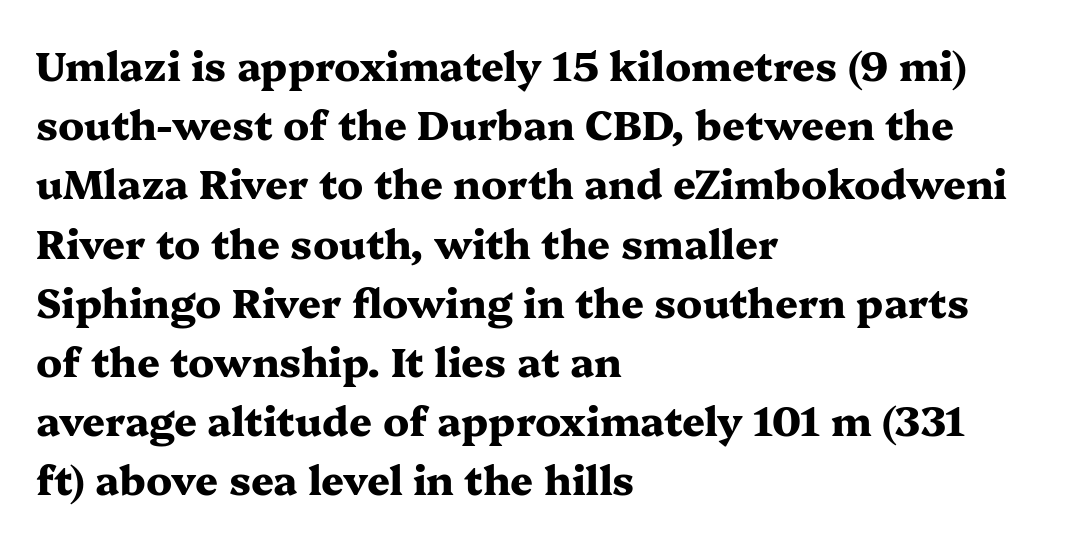
Q: Is the text bold? A: Yes.
Q: Is the text italic (slanted)? A: No, it is upright.
Q: Is the typeface a serif or a sans-serif typeface? A: Serif.
Q: Is the text underlined? A: No.
Q: How is the paragraph aligned? A: Left-aligned.
Q: Is the spacing between letters normal or unusually wide? A: Normal.
Q: Is the spacing between lines tight, normal or loose? A: Normal.
Q: Width (condensed, normal, or wide)? A: Wide.
Q: Stroke contrast? A: Medium.
Q: x-height? A: Medium.
Q: Monospaced? A: No.
